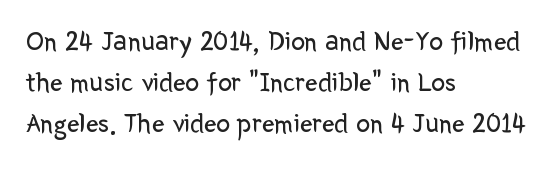
{"serif": "no", "italic": "no", "bold": "no", "weight": "regular", "width": "normal", "stroke_contrast": "low", "x_height": "medium", "monospaced": "no", "underline": "no", "align": "left", "line_spacing": "normal", "line_spacing_ratio": 1.47, "letter_spacing": "normal", "letter_spacing_em": 0.0, "glyph_px": 28}
